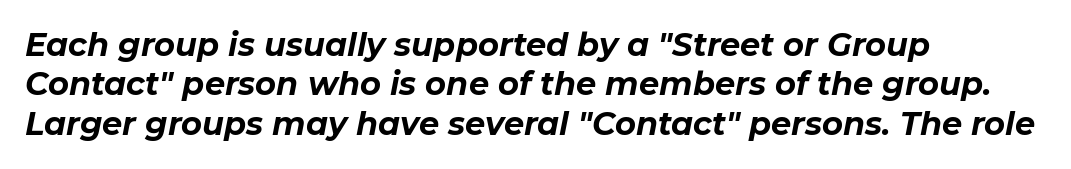
{"italic": "yes", "lean": "right", "slant_degrees": 11, "bold": "yes", "weight": "bold", "width": "normal", "stroke_contrast": "low", "x_height": "medium", "monospaced": "no", "underline": "no", "align": "left", "line_spacing_ratio": 1.23, "letter_spacing": "normal", "letter_spacing_em": 0.0, "glyph_px": 32}
